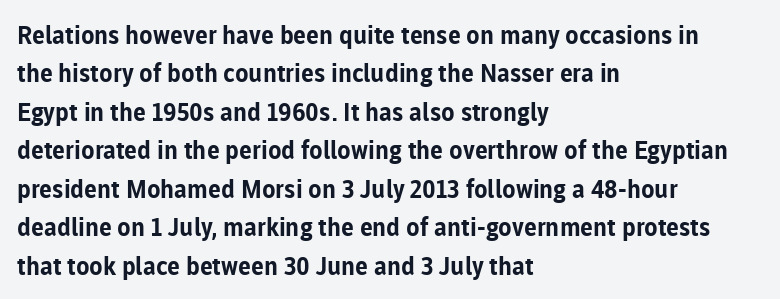
Q: Is the text bold? A: Yes.
Q: Is the text italic (slanted)? A: No, it is upright.
Q: Is the text underlined? A: No.
Q: How is the paragraph aligned? A: Left-aligned.
Q: Is the spacing between letters normal or unusually wide? A: Normal.
Q: Is the spacing between lines tight, normal or loose? A: Normal.
